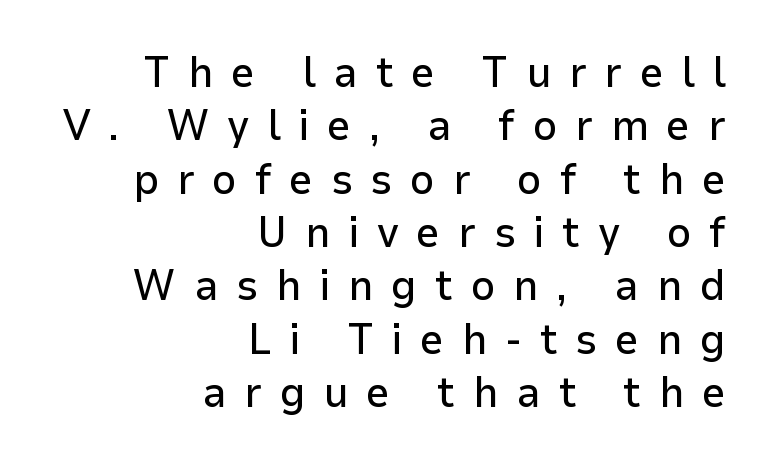
These lines are rendered in a variable-pitch font. This sample uses a sans-serif face. Short note: letters widely spaced. Decoration check: the copy has no underline. Layout note: lines flush right. The lettering holds an erect, upright posture throughout.
